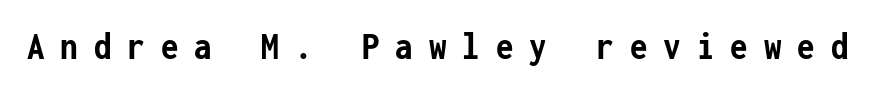
{"serif": "no", "italic": "no", "bold": "yes", "weight": "semibold", "width": "condensed", "stroke_contrast": "low", "x_height": "medium", "monospaced": "yes", "underline": "no", "letter_spacing": "wide", "letter_spacing_em": 0.4, "glyph_px": 40}
